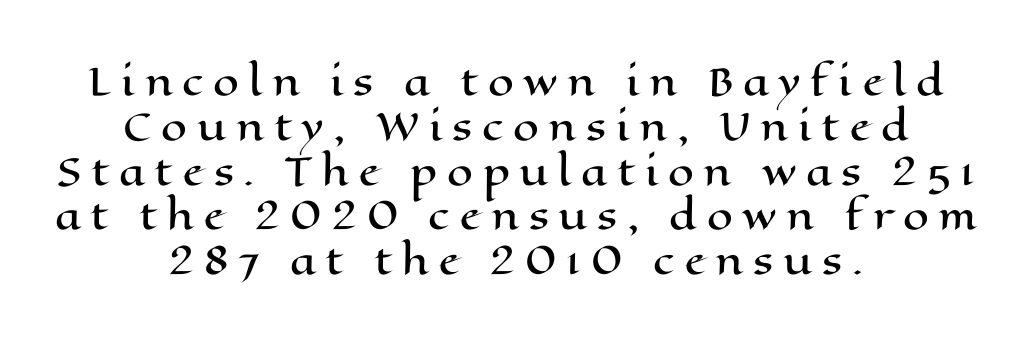
The rendering uses natural spacing where letterforms have individual widths. Check under the words: just untouched page. Loose tracking; the words dissolve into strings of separated letters. The setting favours the middle, as headings and verse often do.
